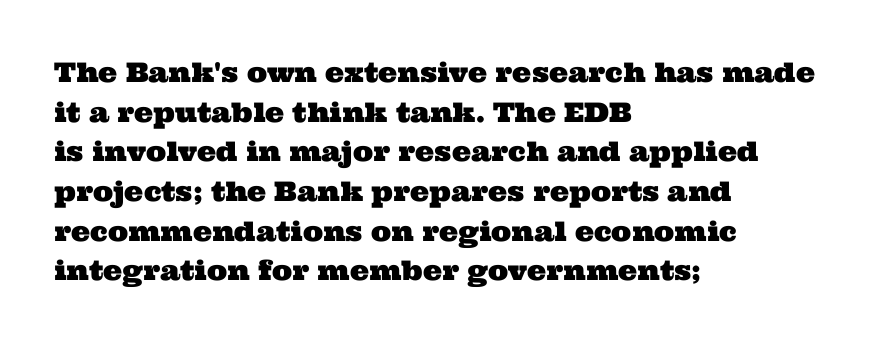
The image shows 27 px text type; set left-aligned, normal line spacing (1.47x), normal letter spacing, not underlined.
